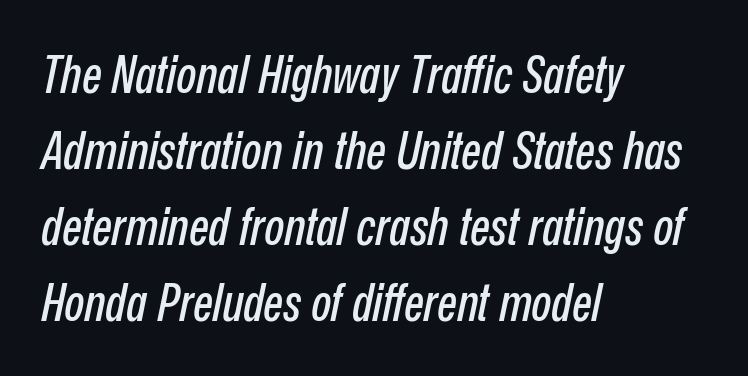
Characters are canted at an angle relative to the baseline's perpendicular. The area under the type is left untouched. Every row of glyphs begins at an identical x-position on the left. The face used here is proportionally spaced, like ordinary book or web type. There is no visible air inserted between adjacent glyphs.
